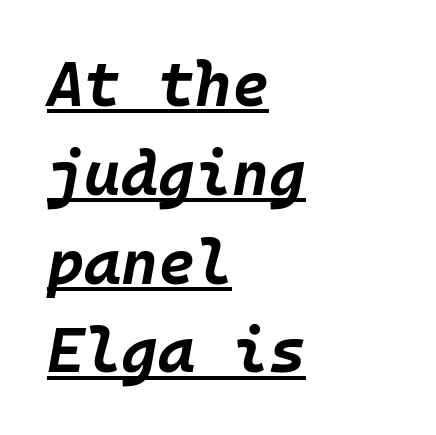
The image shows 63 px bold type, italic (leaning right); set left-aligned, normal line spacing (1.41x), normal letter spacing, underlined; low stroke contrast and a large x-height.
